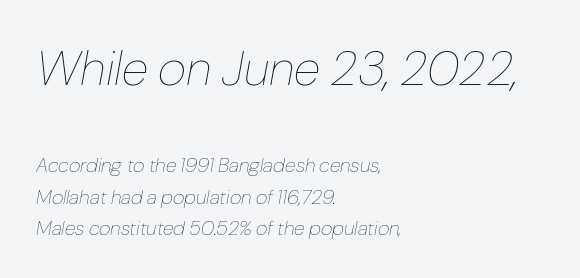
{"italic": "yes", "lean": "right", "slant_degrees": 10, "bold": "no", "weight": "thin", "width": "normal", "stroke_contrast": "low", "x_height": "medium", "monospaced": "no", "underline": "no", "align": "left", "line_spacing": "normal", "line_spacing_ratio": 1.57, "letter_spacing": "normal", "letter_spacing_em": 0.0, "larger_block": "first", "size_ratio": 2.45, "glyph_px": 49}
